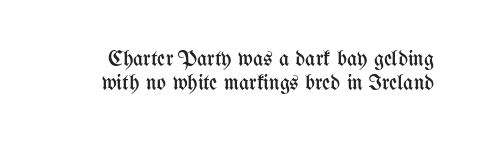
{"italic": "no", "bold": "no", "underline": "no", "line_spacing": "tight", "line_spacing_ratio": 1.1, "letter_spacing": "normal", "letter_spacing_em": 0.0, "glyph_px": 22}
